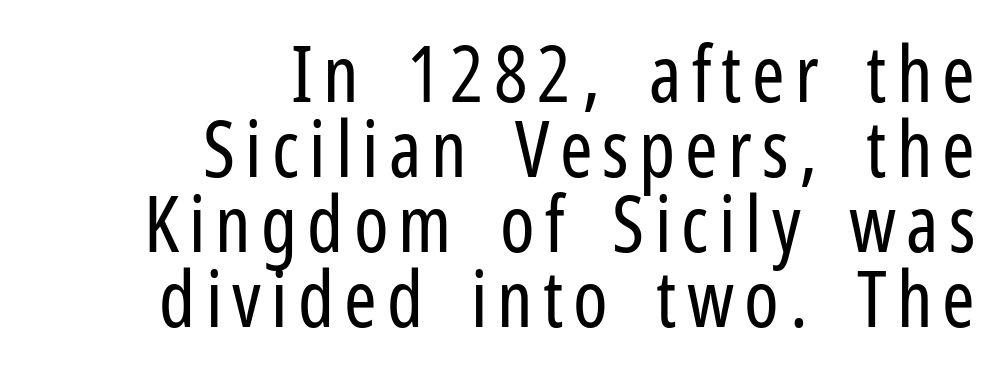
Q: Is the text bold? A: No.
Q: Is the text italic (slanted)? A: No, it is upright.
Q: Is the typeface a serif or a sans-serif typeface? A: Sans-serif.
Q: Is the text underlined? A: No.
Q: How is the paragraph aligned? A: Right-aligned.
Q: Is the spacing between lines tight, normal or loose? A: Tight.
Q: Width (condensed, normal, or wide)? A: Condensed.
Q: Stroke contrast? A: Low.
Q: x-height? A: Medium.
Q: Monospaced? A: No.
